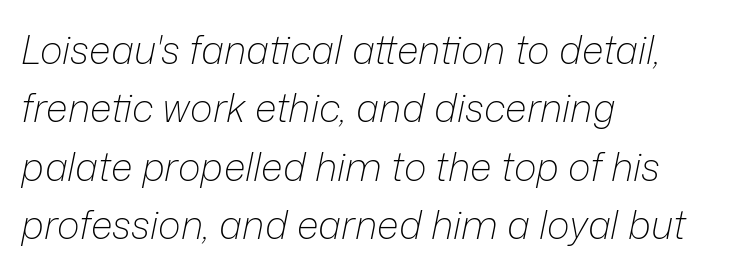
Honestly, there is no underline to notice here at all. In terms of leading, this rendering sits right in the middle. The setting favours the left margin, as ordinary paragraphs usually do. Each stroke keeps to a modest, everyday thickness or less. When letters slant like this, we call the style italic.
